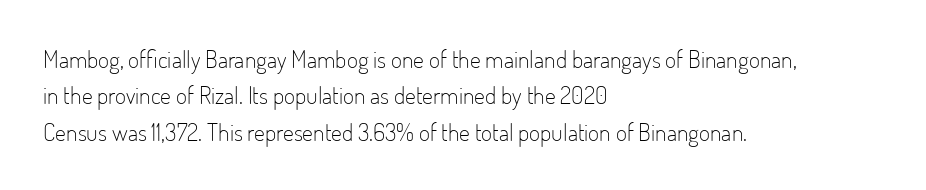
{"italic": "no", "bold": "no", "underline": "no", "align": "left", "line_spacing": "normal", "line_spacing_ratio": 1.52, "letter_spacing": "normal", "letter_spacing_em": 0.0, "glyph_px": 24}
